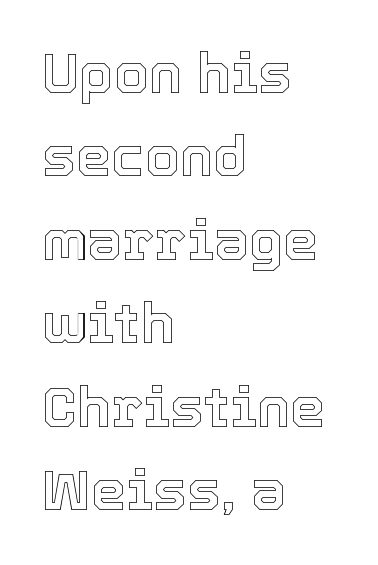
The image shows 56 px text type, upright; set left-aligned, normal line spacing (1.49x), normal letter spacing, not underlined; a medium x-height.
